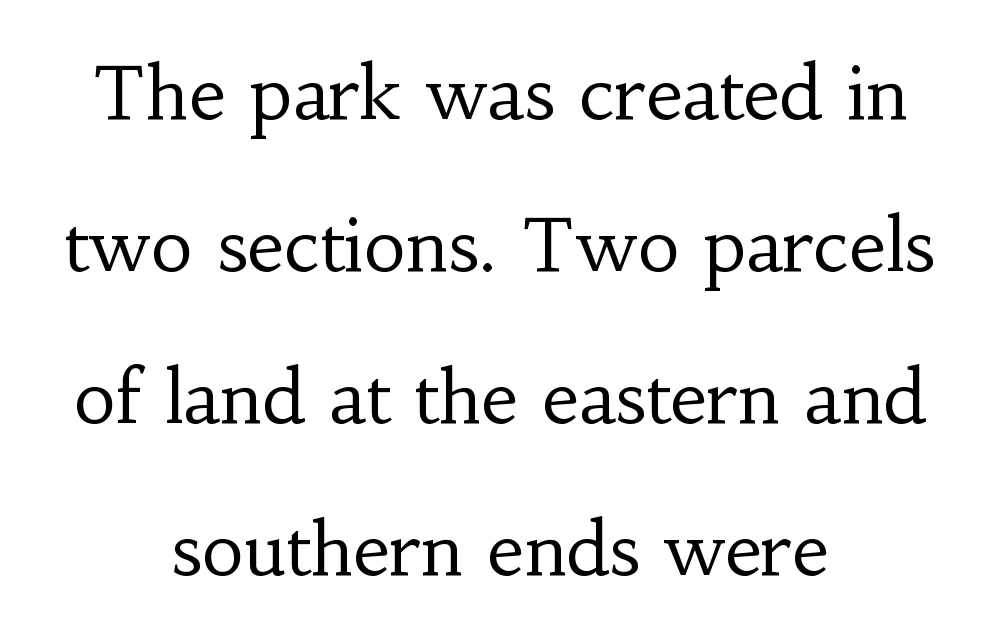
Q: Is the text bold? A: No.
Q: Is the text italic (slanted)? A: No, it is upright.
Q: Is the typeface a serif or a sans-serif typeface? A: Serif.
Q: Is the text underlined? A: No.
Q: How is the paragraph aligned? A: Centered.
Q: Is the spacing between letters normal or unusually wide? A: Normal.
Q: Is the spacing between lines tight, normal or loose? A: Loose.
Q: Width (condensed, normal, or wide)? A: Normal.
Q: Stroke contrast? A: Low.
Q: x-height? A: Small.
Q: Monospaced? A: No.
